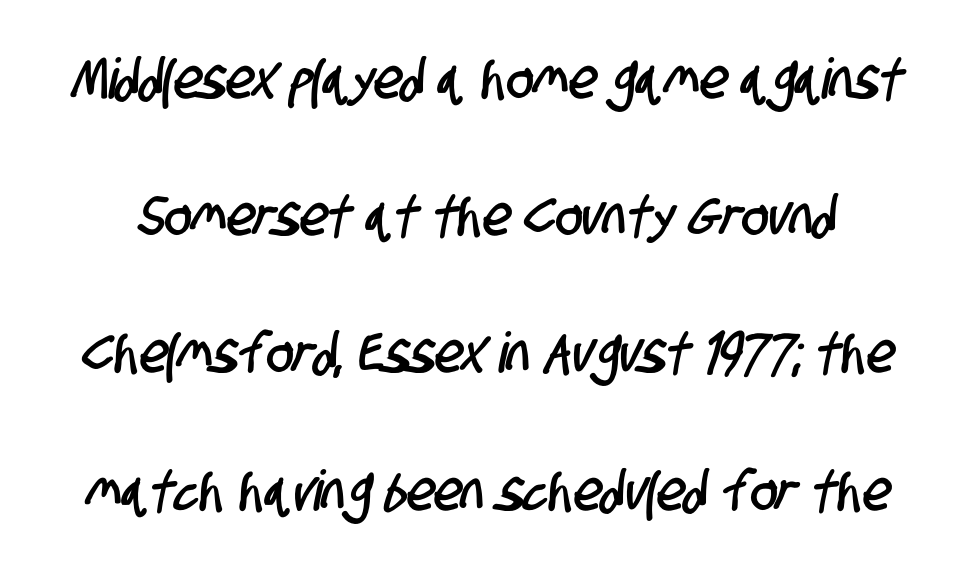
Q: Is the typeface a serif or a sans-serif typeface? A: Sans-serif.
Q: Is the text underlined? A: No.
Q: Is the spacing between letters normal or unusually wide? A: Normal.
Q: Is the spacing between lines tight, normal or loose? A: Loose.
Q: Width (condensed, normal, or wide)? A: Condensed.
Q: Stroke contrast? A: Low.
Q: x-height? A: Large.
Q: Monospaced? A: No.
